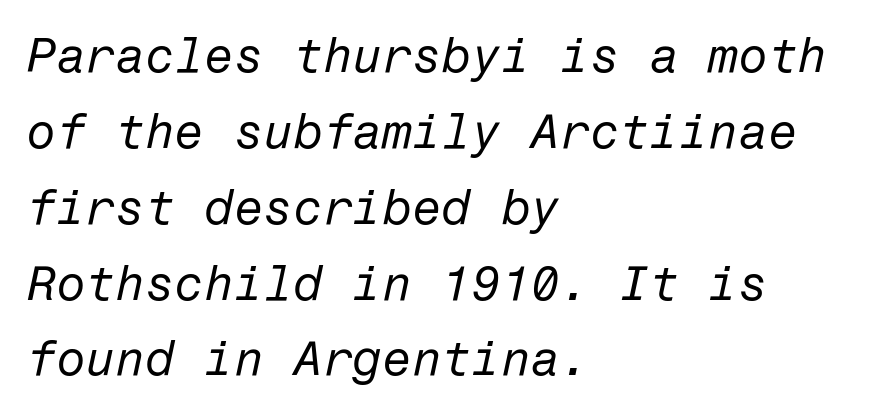
Q: Is the text bold? A: No.
Q: Is the text italic (slanted)? A: Yes, it leans right by about 12 degrees.
Q: Is the text underlined? A: No.
Q: How is the paragraph aligned? A: Left-aligned.
Q: Is the spacing between letters normal or unusually wide? A: Normal.
Q: Is the spacing between lines tight, normal or loose? A: Normal.
Q: Width (condensed, normal, or wide)? A: Normal.
Q: Stroke contrast? A: Low.
Q: x-height? A: Medium.
